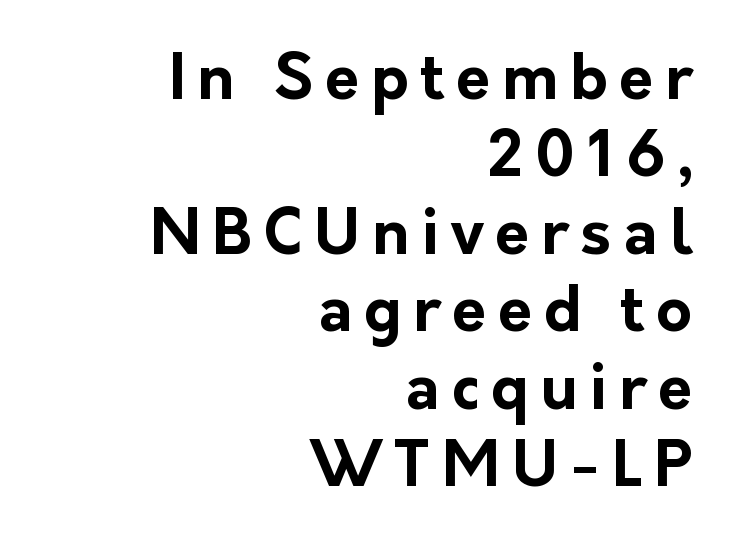
{"serif": "no", "italic": "no", "bold": "yes", "weight": "bold", "width": "normal", "stroke_contrast": "low", "x_height": "medium", "monospaced": "no", "underline": "no", "align": "right", "line_spacing": "normal", "line_spacing_ratio": 1.25, "glyph_px": 62}
